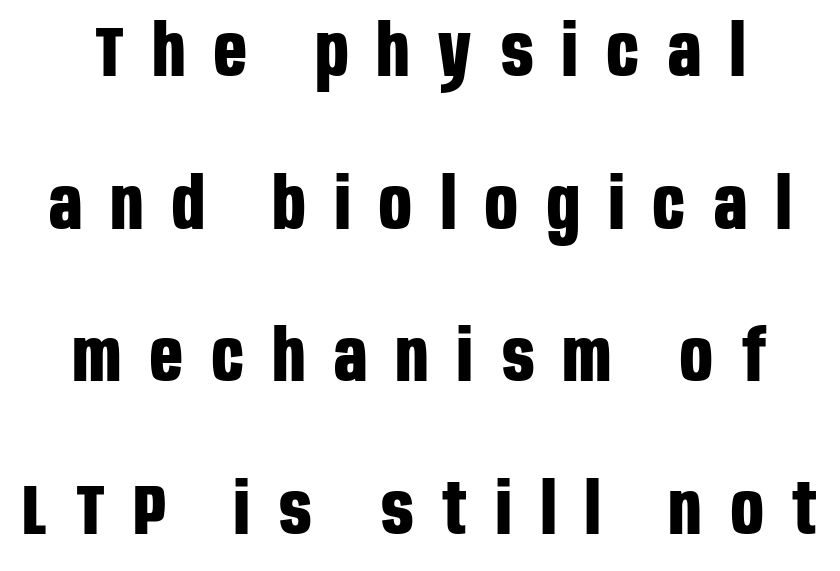
Q: Is the text bold? A: Yes.
Q: Is the text italic (slanted)? A: No, it is upright.
Q: Is the typeface a serif or a sans-serif typeface? A: Sans-serif.
Q: Is the text underlined? A: No.
Q: Is the spacing between letters normal or unusually wide? A: Unusually wide.
Q: Is the spacing between lines tight, normal or loose? A: Loose.
Q: Width (condensed, normal, or wide)? A: Condensed.
Q: Stroke contrast? A: Low.
Q: x-height? A: Large.
Q: Monospaced? A: No.
